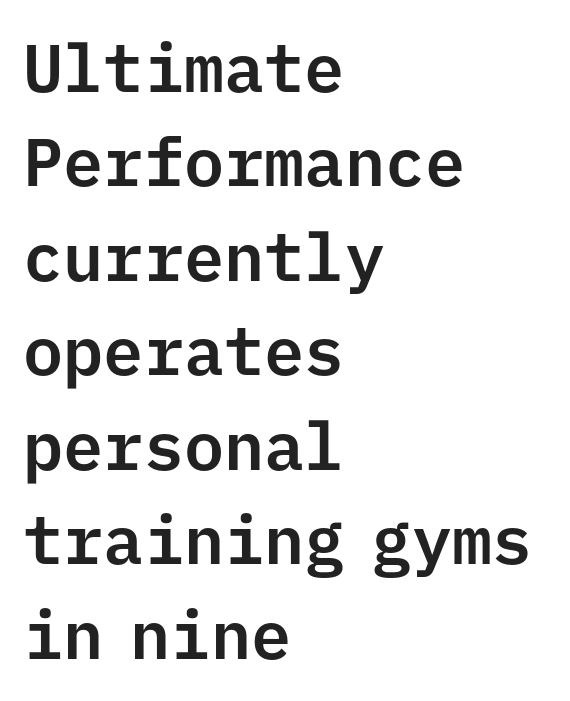
Q: Is the text italic (slanted)? A: No, it is upright.
Q: Is the typeface a serif or a sans-serif typeface? A: Sans-serif.
Q: Is the text underlined? A: No.
Q: How is the paragraph aligned? A: Left-aligned.
Q: Is the spacing between letters normal or unusually wide? A: Normal.
Q: Is the spacing between lines tight, normal or loose? A: Normal.
Q: Width (condensed, normal, or wide)? A: Normal.
Q: Stroke contrast? A: Low.
Q: x-height? A: Medium.
Q: Monospaced? A: Yes.
